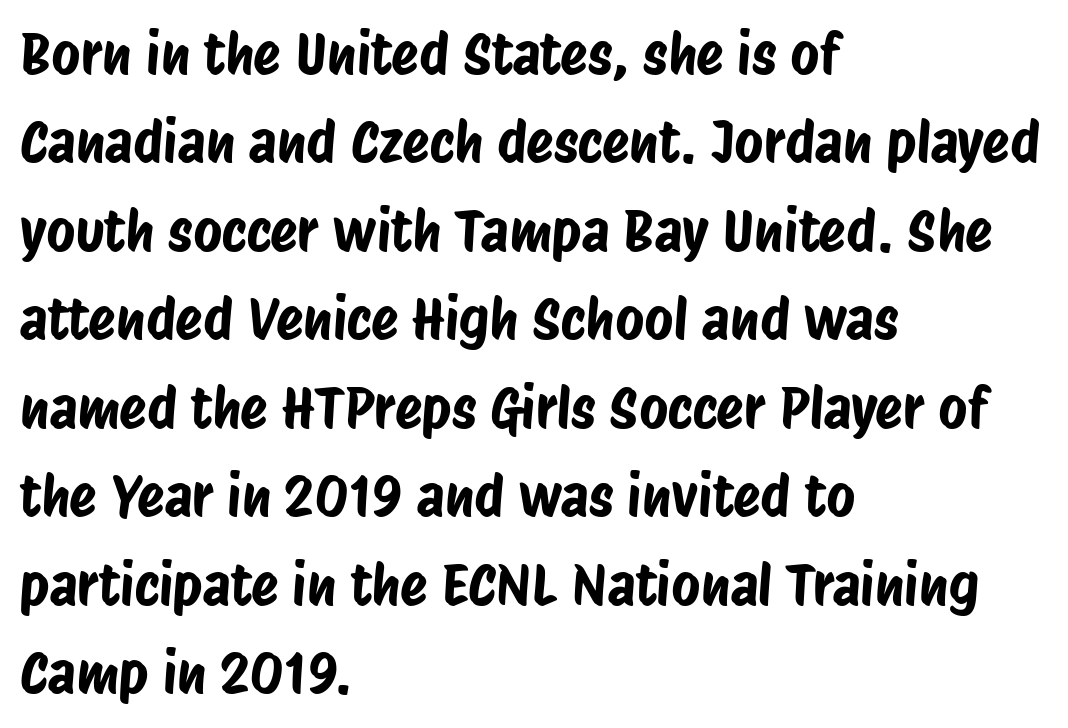
Standard letterfit; no display-style spreading of the glyphs. Normally led — the rows are evenly, conventionally spaced. A classic flush-left, rag-right setting is used for this passage. Grotesque or geometric, the face here clearly has no serifs. Here the designer chose a conventional face with non-uniform glyph widths.
